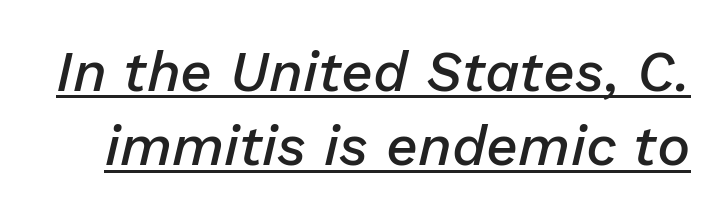
Q: Is the text bold? A: Semi-bold.
Q: Is the text italic (slanted)? A: Yes, it leans right by about 13 degrees.
Q: Is the text underlined? A: Yes.
Q: Is the spacing between letters normal or unusually wide? A: Normal.
Q: Is the spacing between lines tight, normal or loose? A: Normal.
Q: Width (condensed, normal, or wide)? A: Normal.
Q: Stroke contrast? A: Low.
Q: x-height? A: Medium.
Q: Monospaced? A: No.
